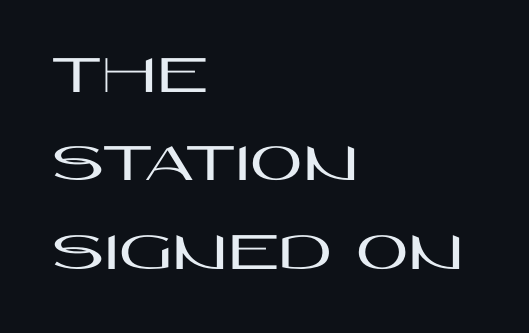
A typesetter would call this leading conventional body-copy spacing. Characters remain perfectly vertical along every line. Unlike a traditional serif, this face leaves its strokes unadorned. Only glyphs here, with clear space below each row. What stands out about the letter spacing? Nothing — it is the standard amount.
